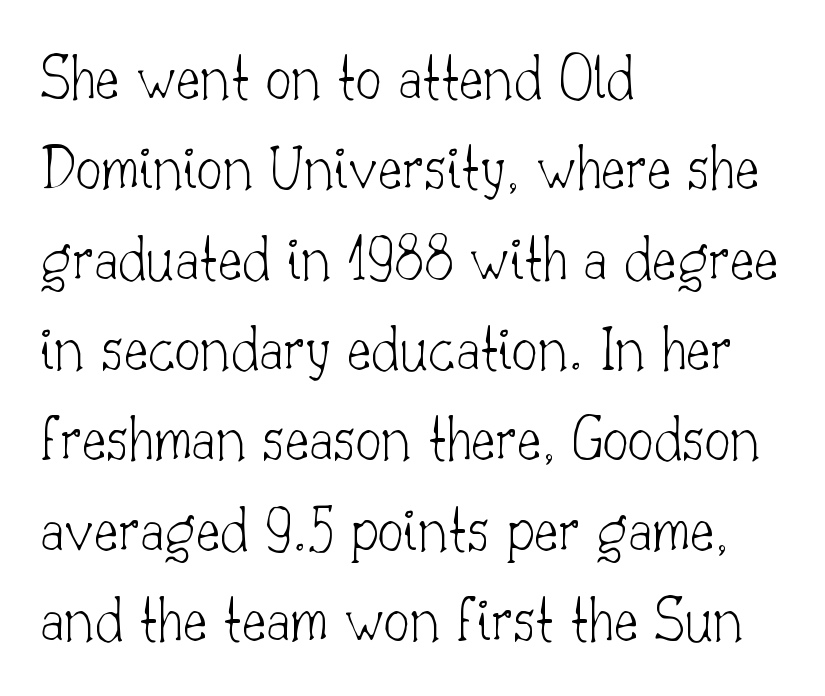
The image shows 65 px thin serif type, upright; set left-aligned, normal line spacing (1.39x), normal letter spacing, not underlined; low stroke contrast and a small x-height.
